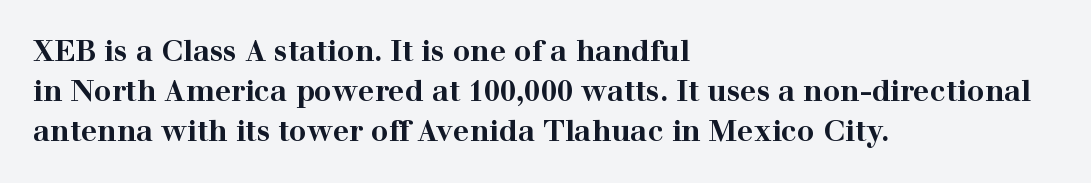
The characters display serif detailing at their extremities. Short note: letters normally spaced. The rag falls on the right side of this text block. Summary of weight: heavy, a full bold. Ascenders rise straight up at ninety degrees.
